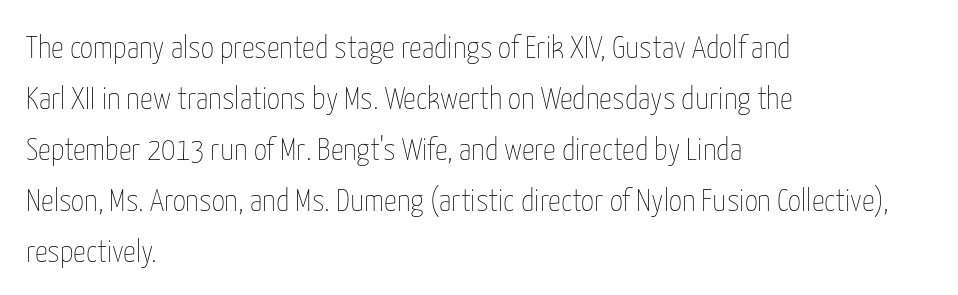
Q: Is the text bold? A: No.
Q: Is the text italic (slanted)? A: No, it is upright.
Q: Is the text underlined? A: No.
Q: How is the paragraph aligned? A: Left-aligned.
Q: Is the spacing between letters normal or unusually wide? A: Normal.
Q: Is the spacing between lines tight, normal or loose? A: Normal.
Q: Width (condensed, normal, or wide)? A: Condensed.
Q: Stroke contrast? A: Low.
Q: x-height? A: Medium.
Q: Monospaced? A: No.
